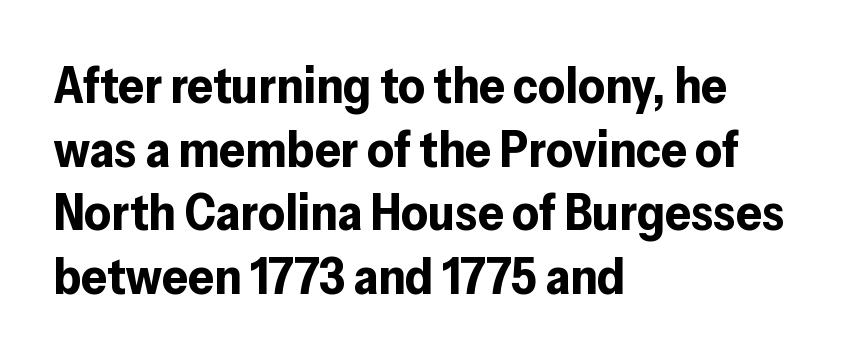
{"serif": "no", "italic": "no", "bold": "yes", "weight": "bold", "width": "normal", "stroke_contrast": "low", "x_height": "medium", "monospaced": "no", "underline": "no", "align": "left", "line_spacing": "normal", "line_spacing_ratio": 1.25, "letter_spacing": "normal", "letter_spacing_em": 0.0, "glyph_px": 51}
